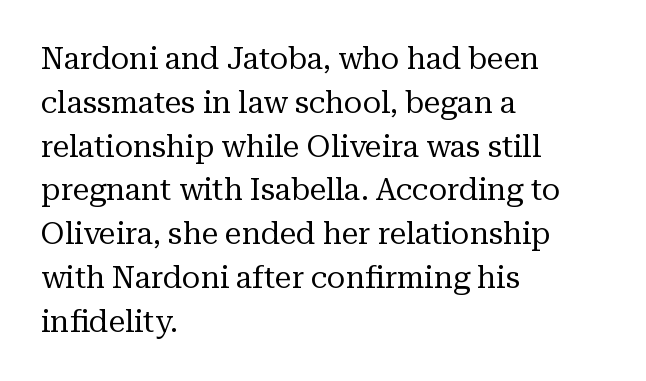
Q: Is the text bold? A: No.
Q: Is the text italic (slanted)? A: No, it is upright.
Q: Is the typeface a serif or a sans-serif typeface? A: Serif.
Q: Is the text underlined? A: No.
Q: How is the paragraph aligned? A: Left-aligned.
Q: Is the spacing between letters normal or unusually wide? A: Normal.
Q: Is the spacing between lines tight, normal or loose? A: Normal.
Q: Width (condensed, normal, or wide)? A: Normal.
Q: Stroke contrast? A: Medium.
Q: x-height? A: Medium.
Q: Monospaced? A: No.
